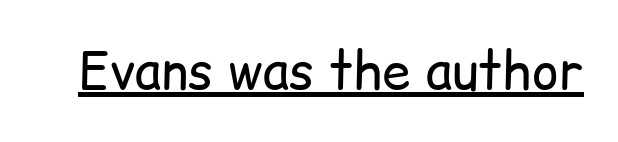
{"serif": "no", "italic": "no", "bold": "no", "weight": "regular", "width": "normal", "stroke_contrast": "low", "x_height": "medium", "monospaced": "no", "underline": "yes", "letter_spacing": "normal", "letter_spacing_em": 0.0, "glyph_px": 51}
